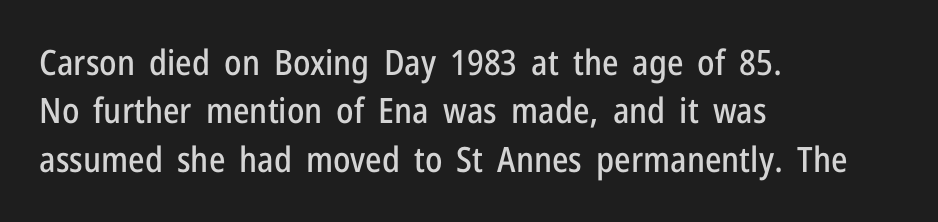
The image shows 35 px condensed sans-serif type, upright; set left-aligned, normal line spacing (1.38x), normal letter spacing, not underlined; low stroke contrast and a medium x-height.
